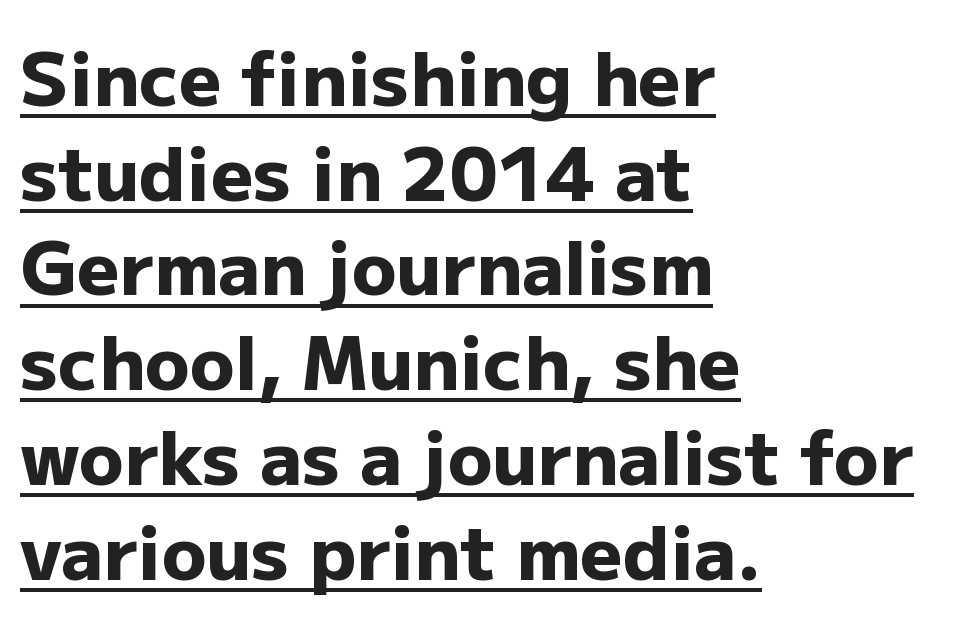
Q: Is the text bold? A: Yes.
Q: Is the text italic (slanted)? A: No, it is upright.
Q: Is the typeface a serif or a sans-serif typeface? A: Sans-serif.
Q: Is the text underlined? A: Yes.
Q: How is the paragraph aligned? A: Left-aligned.
Q: Is the spacing between letters normal or unusually wide? A: Normal.
Q: Is the spacing between lines tight, normal or loose? A: Normal.
Q: Width (condensed, normal, or wide)? A: Normal.
Q: Stroke contrast? A: Low.
Q: x-height? A: Medium.
Q: Monospaced? A: No.
